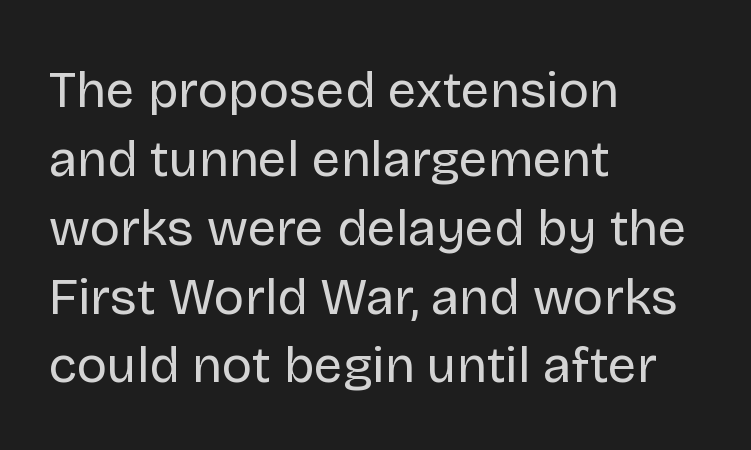
{"serif": "no", "italic": "no", "bold": "no", "weight": "regular", "width": "normal", "stroke_contrast": "low", "x_height": "large", "monospaced": "no", "underline": "no", "align": "left", "line_spacing": "normal", "line_spacing_ratio": 1.35, "letter_spacing": "normal", "letter_spacing_em": 0.0, "glyph_px": 51}
